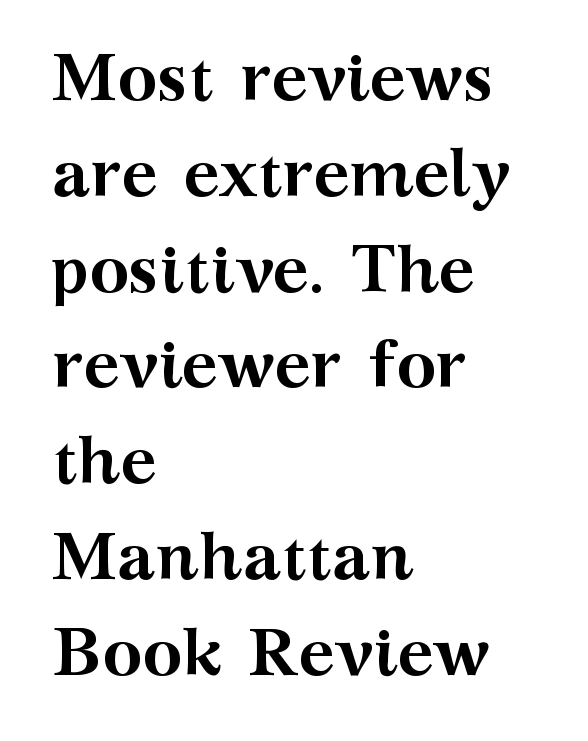
Q: Is the text bold? A: Yes.
Q: Is the text italic (slanted)? A: No, it is upright.
Q: Is the typeface a serif or a sans-serif typeface? A: Serif.
Q: Is the text underlined? A: No.
Q: How is the paragraph aligned? A: Left-aligned.
Q: Is the spacing between letters normal or unusually wide? A: Normal.
Q: Is the spacing between lines tight, normal or loose? A: Normal.
Q: Width (condensed, normal, or wide)? A: Wide.
Q: Stroke contrast? A: Medium.
Q: x-height? A: Medium.
Q: Monospaced? A: No.
